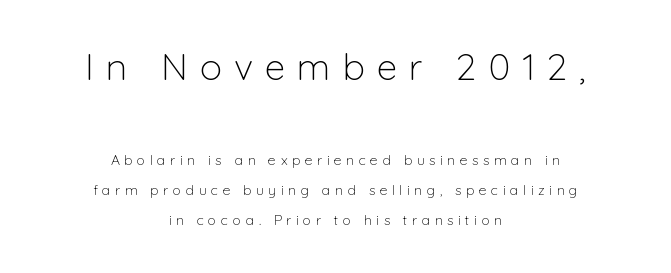
{"serif": "no", "italic": "no", "bold": "no", "weight": "light", "width": "normal", "stroke_contrast": "low", "x_height": "medium", "monospaced": "no", "underline": "no", "align": "center", "line_spacing": "loose", "line_spacing_ratio": 2.13, "letter_spacing": "wide", "letter_spacing_em": 0.32, "larger_block": "first", "size_ratio": 2.64, "glyph_px": 37}
